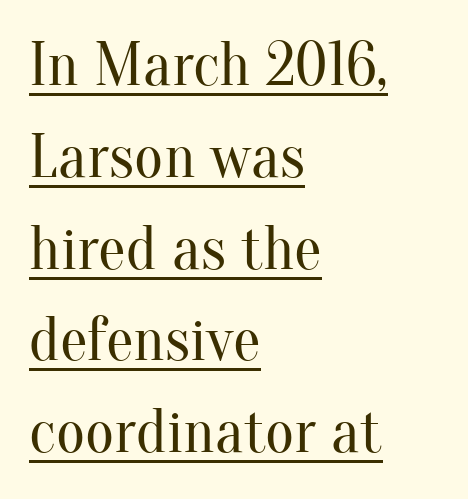
What stands out about the letter spacing? Nothing — it is the standard amount. Quick note: underline on. The specimen reads as upright at a glance. Does the copy run flush right? No — it runs flush left. Serifs: yes, visible at the terminals of the letterforms. Is the type heavy? It reads as light-to-regular instead.
